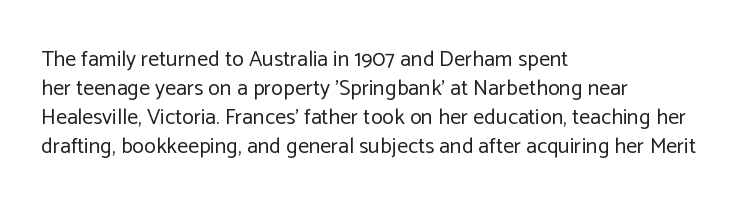
Q: Is the text bold? A: No.
Q: Is the text italic (slanted)? A: No, it is upright.
Q: Is the text underlined? A: No.
Q: How is the paragraph aligned? A: Left-aligned.
Q: Is the spacing between letters normal or unusually wide? A: Normal.
Q: Is the spacing between lines tight, normal or loose? A: Normal.
